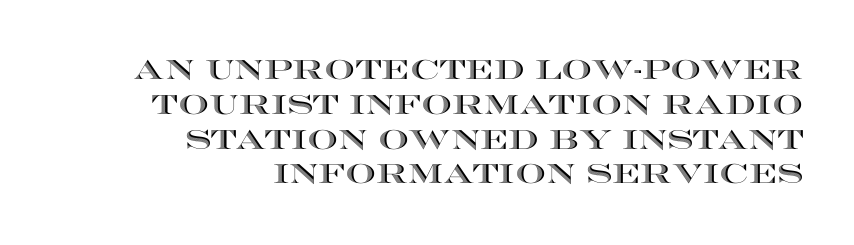
{"italic": "no", "underline": "no", "align": "right", "line_spacing": "normal", "line_spacing_ratio": 1.29, "letter_spacing": "normal", "letter_spacing_em": 0.0, "glyph_px": 27}
